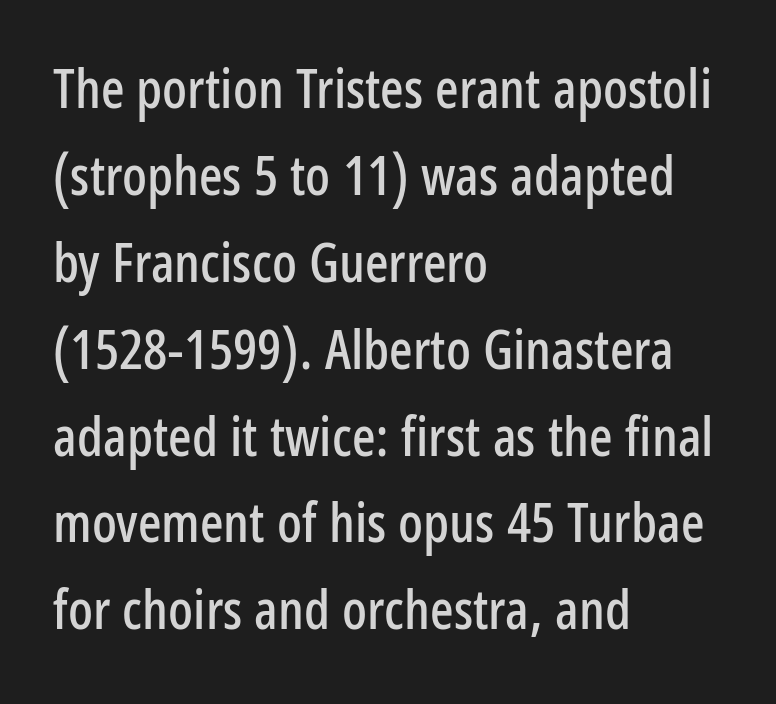
Do the letters lean? They stand straight. The setting favours the left margin, as ordinary paragraphs usually do. Glyph-to-glyph distance matches everyday printed text. Proportional: the letters do not fall into vertical columns.
